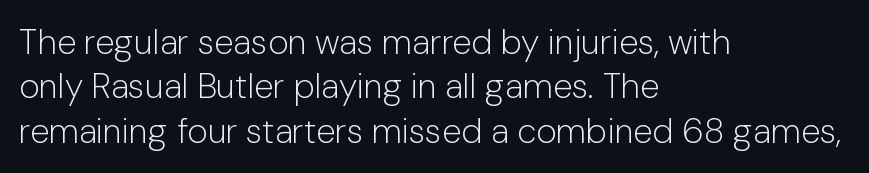
The area under the type is left untouched. Students, note that the glyphs here touch the page at normal intervals. Letterform terminals end flat and unadorned throughout the passage. Upright lettering throughout.
